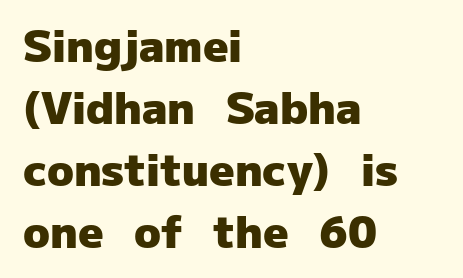
{"serif": "no", "italic": "no", "bold": "yes", "weight": "heavy", "width": "normal", "stroke_contrast": "low", "x_height": "medium", "monospaced": "no", "underline": "no", "align": "left", "line_spacing": "normal", "line_spacing_ratio": 1.41, "letter_spacing": "normal", "letter_spacing_em": 0.0, "glyph_px": 44}
